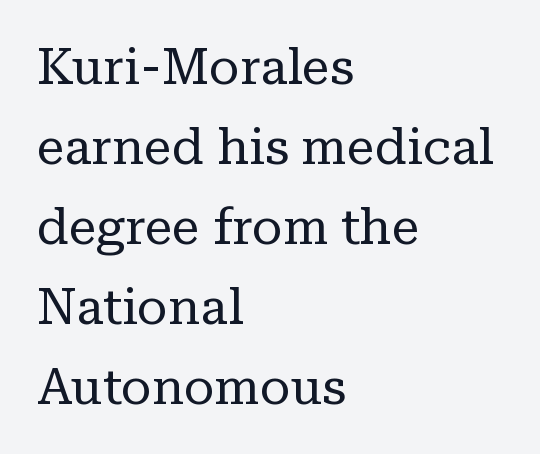
No extra ink here — the face is not bold. Anything drawn beneath the words? Only blank space. Spacing verdict: proportional, widths tailored to each character. The typesetter chose a ragged-right arrangement here.
